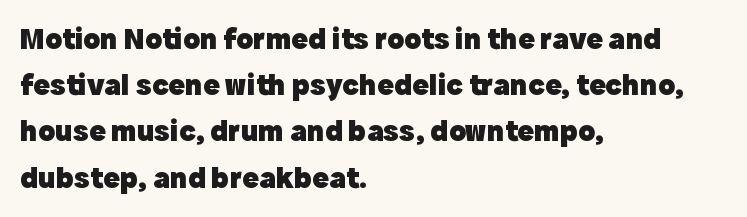
The designer went with a sans here, leaving each stem footless. Character widths vary here, with narrow letters taking less room than wide ones. A typesetter would call this leading conventional body-copy spacing. The rendering keeps characters at their native spacing. Type without underlining. Summary of weight: heavy, a full bold.
